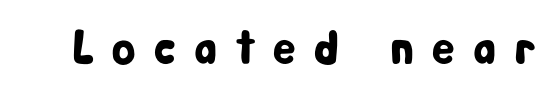
The passage shown is not underscored anywhere. The rendering uses natural spacing where letterforms have individual widths. The designer went with a sans here, leaving each stem footless. Inter-character spacing is expanded well beyond the font's built-in metrics.
